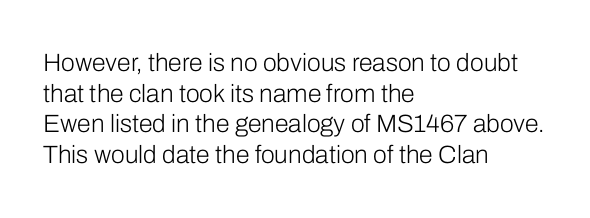
{"italic": "no", "bold": "no", "underline": "no", "align": "left", "line_spacing_ratio": 1.23, "letter_spacing": "normal", "letter_spacing_em": 0.0, "glyph_px": 25}
